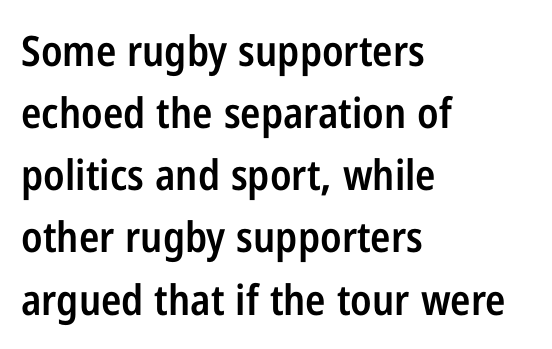
Q: Is the text bold? A: Semi-bold.
Q: Is the text italic (slanted)? A: No, it is upright.
Q: Is the typeface a serif or a sans-serif typeface? A: Sans-serif.
Q: Is the text underlined? A: No.
Q: How is the paragraph aligned? A: Left-aligned.
Q: Is the spacing between letters normal or unusually wide? A: Normal.
Q: Is the spacing between lines tight, normal or loose? A: Normal.
Q: Width (condensed, normal, or wide)? A: Condensed.
Q: Stroke contrast? A: Low.
Q: x-height? A: Medium.
Q: Monospaced? A: No.
